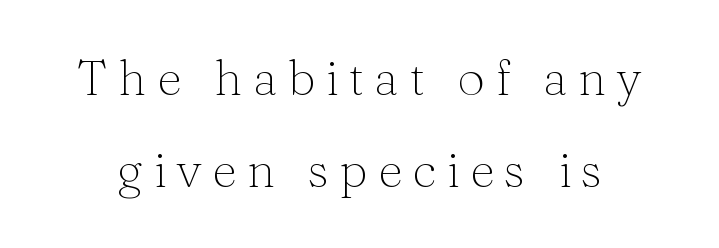
The image shows 49 px light serif type, upright; set line spacing 1.88x, unusually wide letter spacing (+0.21 em), not underlined; medium stroke contrast and a medium x-height.
